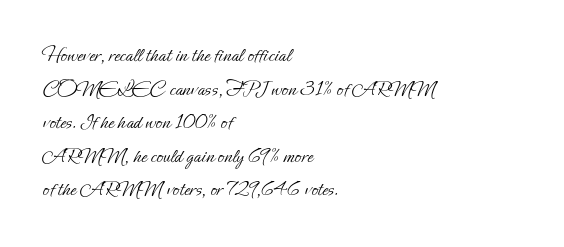
The image shows 21 px text type; set left-aligned, normal line spacing (1.6x), normal letter spacing, not underlined.
